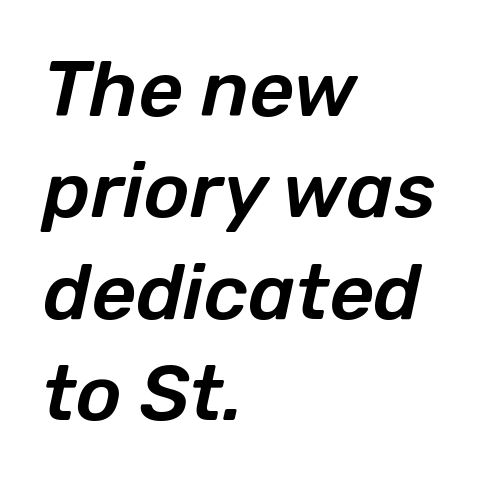
The image shows 78 px text type, italic (leaning right); set left-aligned, normal line spacing (1.3x), normal letter spacing, not underlined; low stroke contrast and a medium x-height.
